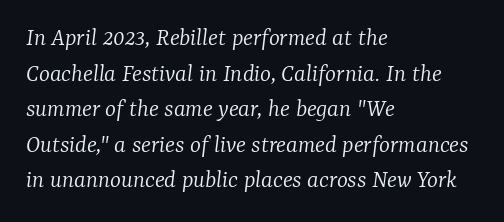
The image shows 26 px text type, italic (leaning right); set left-aligned, normal line spacing (1.37x), normal letter spacing, not underlined.
